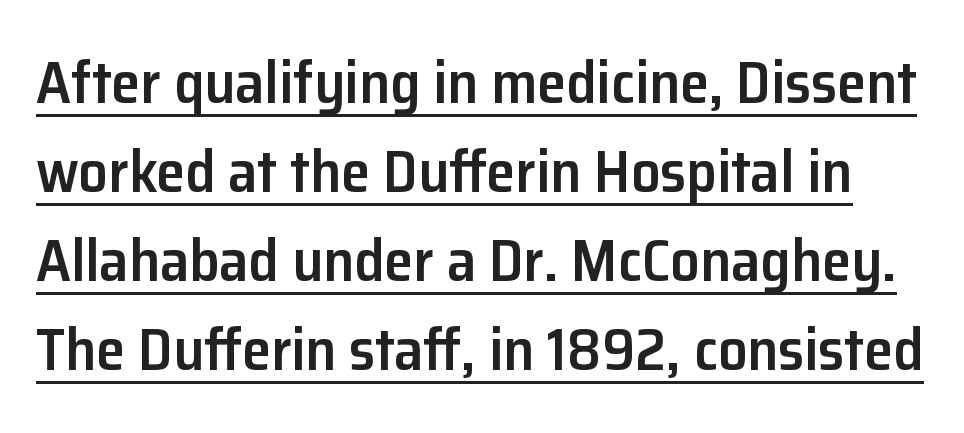
The image shows 59 px semibold sans-serif type, upright; set normal line spacing (1.51x), normal letter spacing, underlined; low stroke contrast and a medium x-height.
